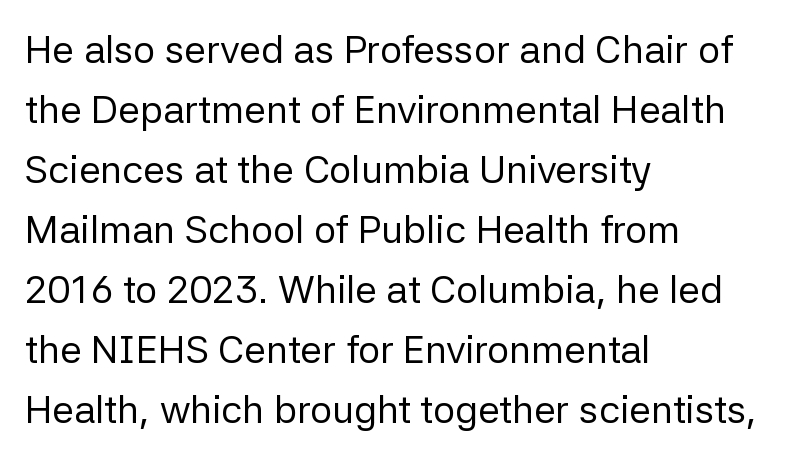
The image shows 39 px regular-weight sans-serif type, upright; set left-aligned, normal line spacing (1.54x), normal letter spacing, not underlined; low stroke contrast and a medium x-height.
